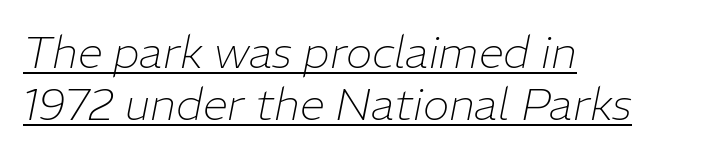
The image shows 45 px thin type, italic (leaning right); set left-aligned, line spacing 1.16x, normal letter spacing, underlined; low stroke contrast and a medium x-height.
